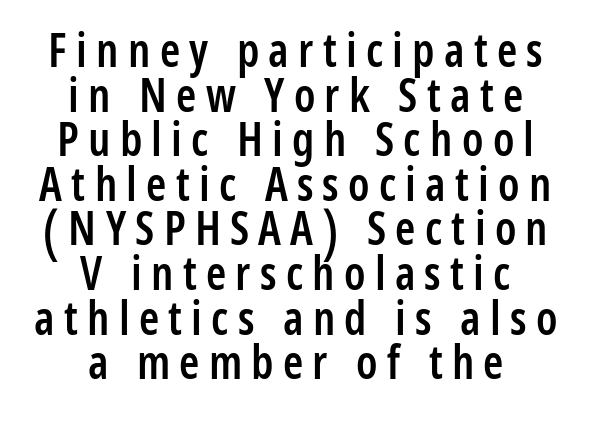
Honestly, the rows look squashed on top of each other. The space beneath each line is pristine and unruled. The rendering uses natural spacing where letterforms have individual widths. Neither beginnings nor endings align; midpoints do.
